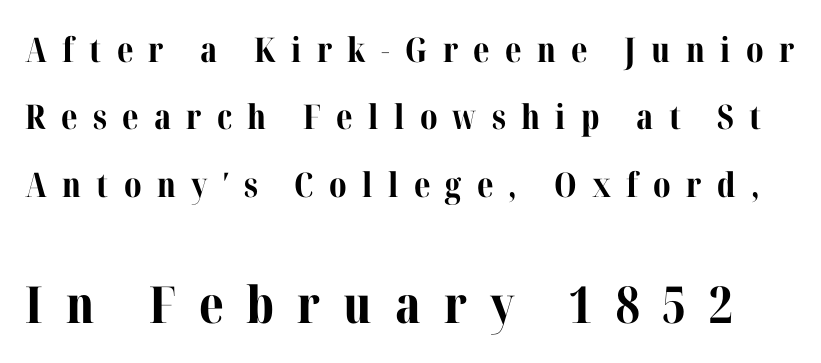
{"serif": "yes", "italic": "no", "bold": "yes", "weight": "bold", "width": "normal", "stroke_contrast": "medium", "x_height": "medium", "monospaced": "no", "underline": "no", "line_spacing": "loose", "line_spacing_ratio": 1.98, "letter_spacing": "wide", "letter_spacing_em": 0.45, "larger_block": "second", "size_ratio": 1.5, "glyph_px": 51}
